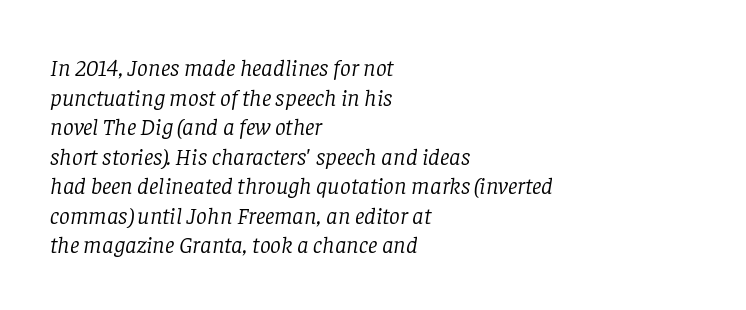
{"italic": "yes", "lean": "right", "slant_degrees": 8, "bold": "no", "underline": "no", "align": "left", "line_spacing_ratio": 1.23, "letter_spacing": "normal", "letter_spacing_em": 0.0, "glyph_px": 24}
